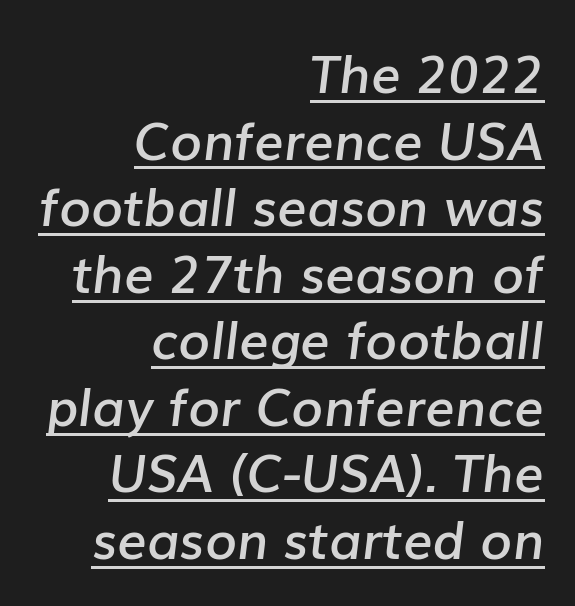
Designer's note — italics engaged. Letter spacing: default. The ragged edge is on the left, which tells us the setting is flush right. Character widths vary here, with narrow letters taking less room than wide ones. The glyphs are accompanied by a horizontal stroke just below them.
